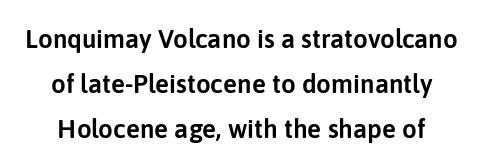
Q: Is the text italic (slanted)? A: No, it is upright.
Q: Is the text underlined? A: No.
Q: Is the spacing between letters normal or unusually wide? A: Normal.
